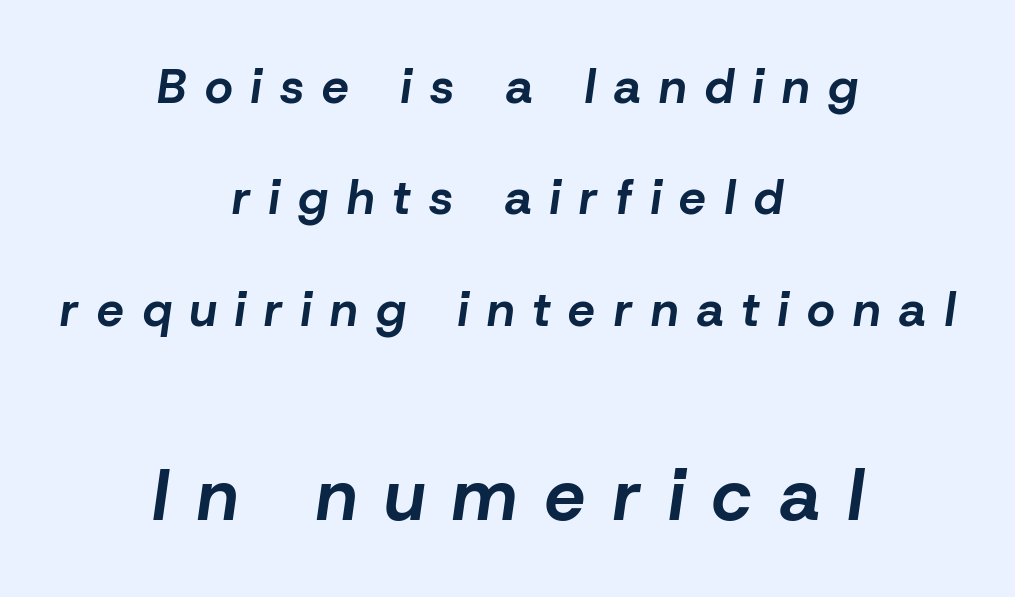
{"italic": "yes", "lean": "right", "slant_degrees": 8, "bold": "yes", "weight": "bold", "width": "normal", "stroke_contrast": "low", "x_height": "medium", "monospaced": "no", "underline": "no", "align": "center", "line_spacing": "loose", "line_spacing_ratio": 2.32, "letter_spacing": "wide", "letter_spacing_em": 0.39, "larger_block": "second", "size_ratio": 1.5, "glyph_px": 72}
